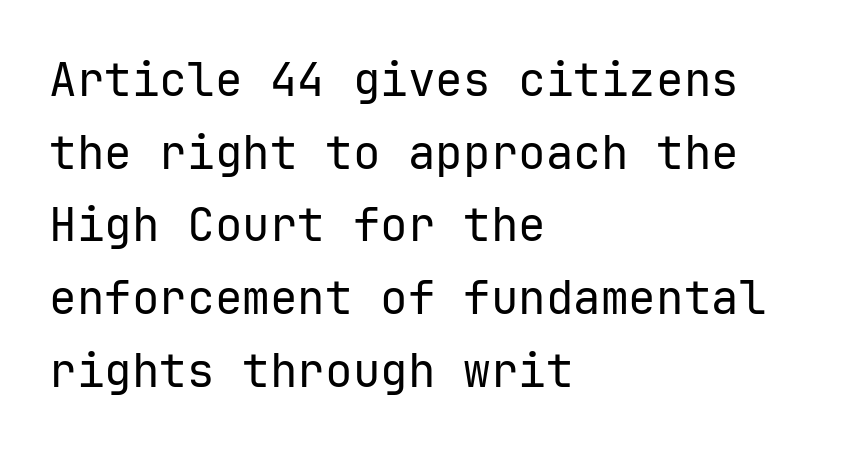
Honestly, the letter spacing is just normal — you wouldn't notice it. Nope, no serifs anywhere on these letters. The area under the type is left untouched. Note the uniform advance width — an 'i' takes as much space as an 'm'. Is the type heavy? It reads as light-to-regular instead. The passage is arranged the way most books set body copy — flush left.
